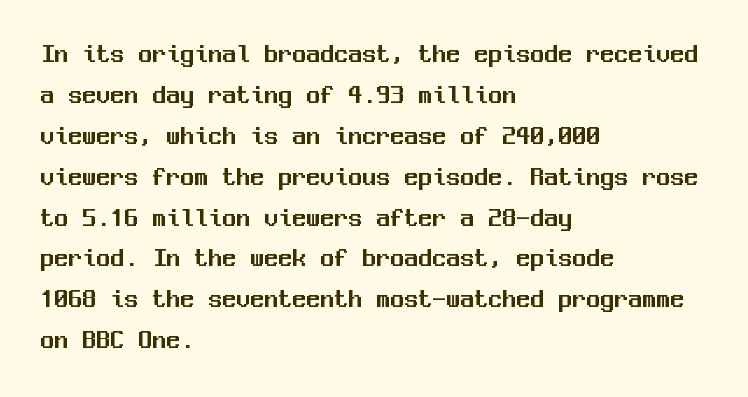
Leftover space on each line is placed entirely after the last word. Standard letterfit; no display-style spreading of the glyphs. Every character here occupies the same horizontal width, giving the sample a typewriter-like rhythm. Unmarked baselines from the first word to the last. You can tell it's not italic because the verticals are truly vertical.
